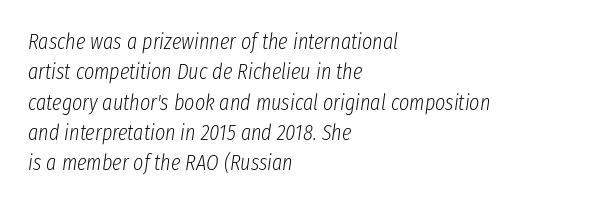
{"italic": "yes", "lean": "right", "slant_degrees": 8, "bold": "no", "underline": "no", "align": "left", "line_spacing": "normal", "line_spacing_ratio": 1.38, "letter_spacing": "normal", "letter_spacing_em": 0.0, "glyph_px": 22}
